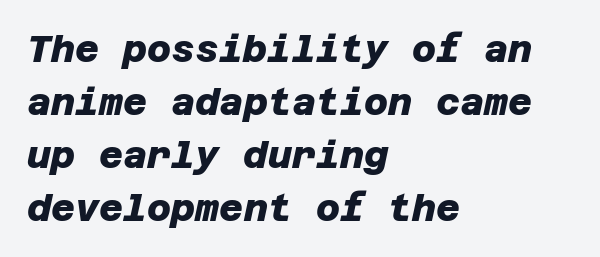
Q: Is the text bold? A: Yes.
Q: Is the typeface a serif or a sans-serif typeface? A: Sans-serif.
Q: Is the text underlined? A: No.
Q: How is the paragraph aligned? A: Left-aligned.
Q: Is the spacing between letters normal or unusually wide? A: Normal.
Q: Is the spacing between lines tight, normal or loose? A: Normal.
Q: Width (condensed, normal, or wide)? A: Normal.
Q: Stroke contrast? A: Low.
Q: x-height? A: Large.
